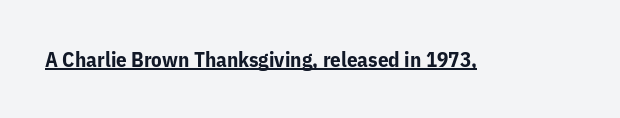
The image shows 21 px bold type, upright; set normal letter spacing, underlined.
